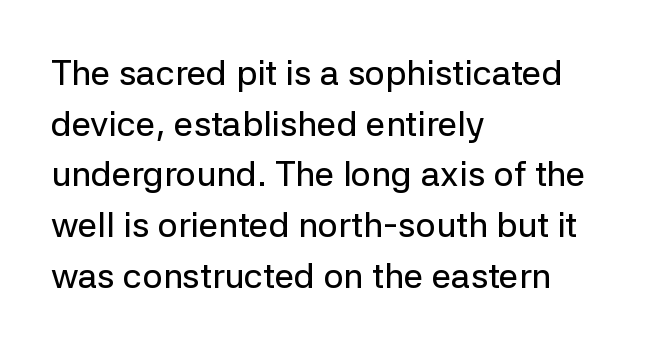
The image shows 35 px sans-serif type, upright; set left-aligned, normal line spacing (1.45x), normal letter spacing, not underlined; low stroke contrast and a medium x-height.
